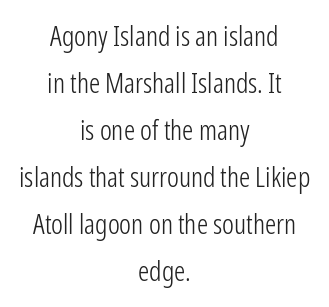
How would I describe the line gaps? Plain and ordinary. Unbolded letterforms with no extra heft. The rendering uses natural spacing where letterforms have individual widths. The lines are quadded center. A typesetter would label this face a sans. The horizontal fit of the characters is conventional and even.
